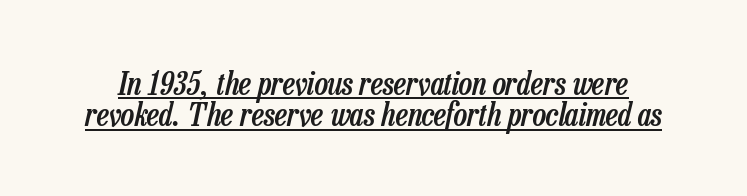
Q: Is the text bold? A: Semi-bold.
Q: Is the text italic (slanted)? A: Yes, it leans right by about 13 degrees.
Q: Is the text underlined? A: Yes.
Q: Is the spacing between letters normal or unusually wide? A: Normal.
Q: Is the spacing between lines tight, normal or loose? A: Tight.
Q: Width (condensed, normal, or wide)? A: Condensed.
Q: Stroke contrast? A: Low.
Q: x-height? A: Medium.
Q: Monospaced? A: No.
